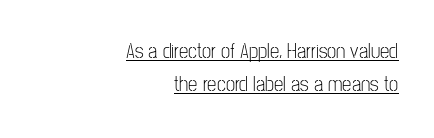
Q: Is the text bold? A: No.
Q: Is the text italic (slanted)? A: No, it is upright.
Q: Is the text underlined? A: Yes.
Q: How is the paragraph aligned? A: Right-aligned.
Q: Is the spacing between letters normal or unusually wide? A: Normal.
Q: Is the spacing between lines tight, normal or loose? A: Normal.
